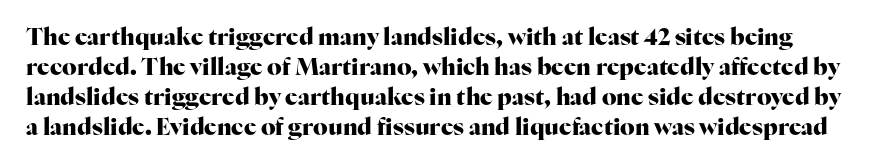
{"italic": "no", "bold": "yes", "underline": "no", "line_spacing": "normal", "line_spacing_ratio": 1.3, "letter_spacing": "normal", "letter_spacing_em": 0.0, "glyph_px": 23}
